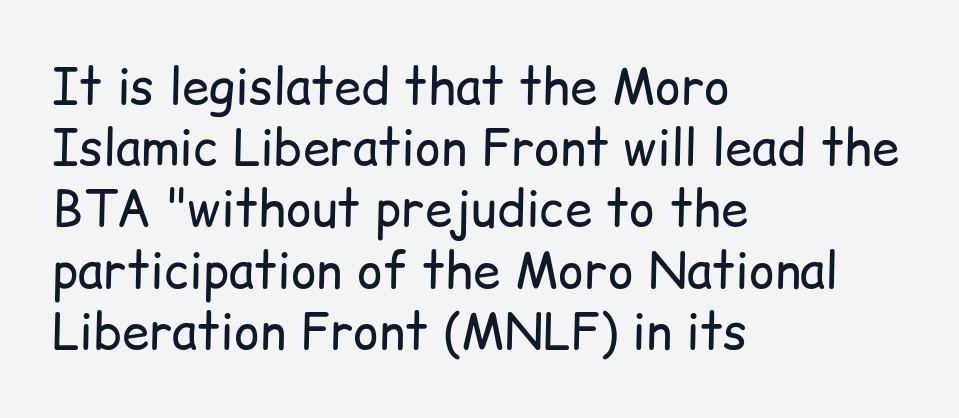
The image shows 49 px regular-weight sans-serif type, upright; set left-aligned, normal line spacing (1.25x), normal letter spacing, not underlined; low stroke contrast and a medium x-height.
